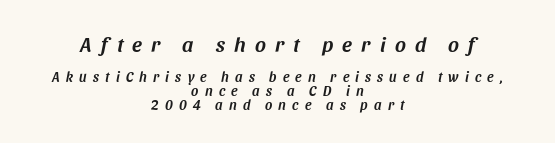
Q: Is the text italic (slanted)? A: Yes, it leans right by about 11 degrees.
Q: Is the text underlined? A: No.
Q: How is the paragraph aligned? A: Centered.
Q: Is the spacing between letters normal or unusually wide? A: Unusually wide.
Q: Is the spacing between lines tight, normal or loose? A: Tight.
Q: Which block of text is set in a larger size, the first (top) or the second (bottom)? A: The first (top) one.
